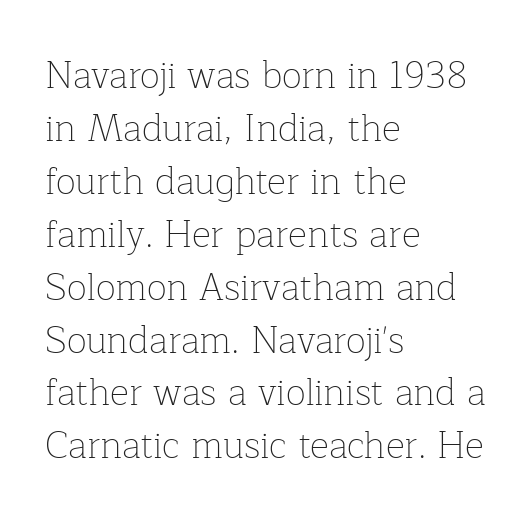
The image shows 37 px thin serif type, upright; set left-aligned, normal line spacing (1.43x), normal letter spacing, not underlined; low stroke contrast and a medium x-height.
